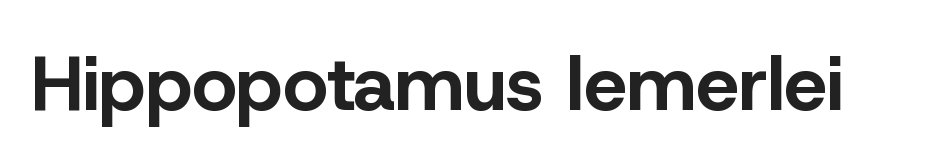
{"serif": "no", "italic": "no", "bold": "yes", "weight": "bold", "width": "normal", "stroke_contrast": "low", "x_height": "medium", "monospaced": "no", "underline": "no", "letter_spacing": "normal", "letter_spacing_em": 0.0, "glyph_px": 77}
